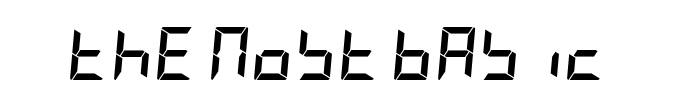
The image shows 53 px semibold, condensed type, italic (leaning right); set normal letter spacing, not underlined; low stroke contrast and a large x-height.
